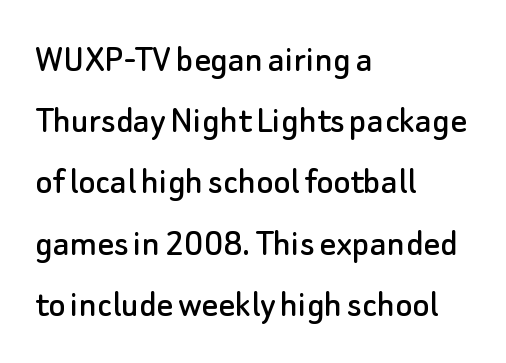
The image shows 40 px sans-serif type, upright; set left-aligned, normal line spacing (1.53x), normal letter spacing, not underlined; low stroke contrast and a small x-height.
